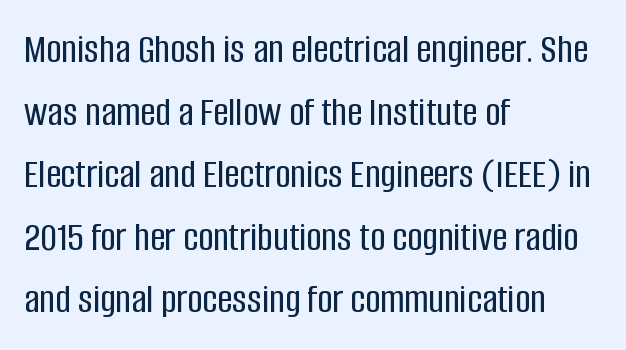
{"serif": "no", "italic": "no", "width": "condensed", "stroke_contrast": "low", "x_height": "large", "monospaced": "no", "underline": "no", "align": "left", "line_spacing": "normal", "line_spacing_ratio": 1.49, "letter_spacing": "normal", "letter_spacing_em": 0.0, "glyph_px": 42}
